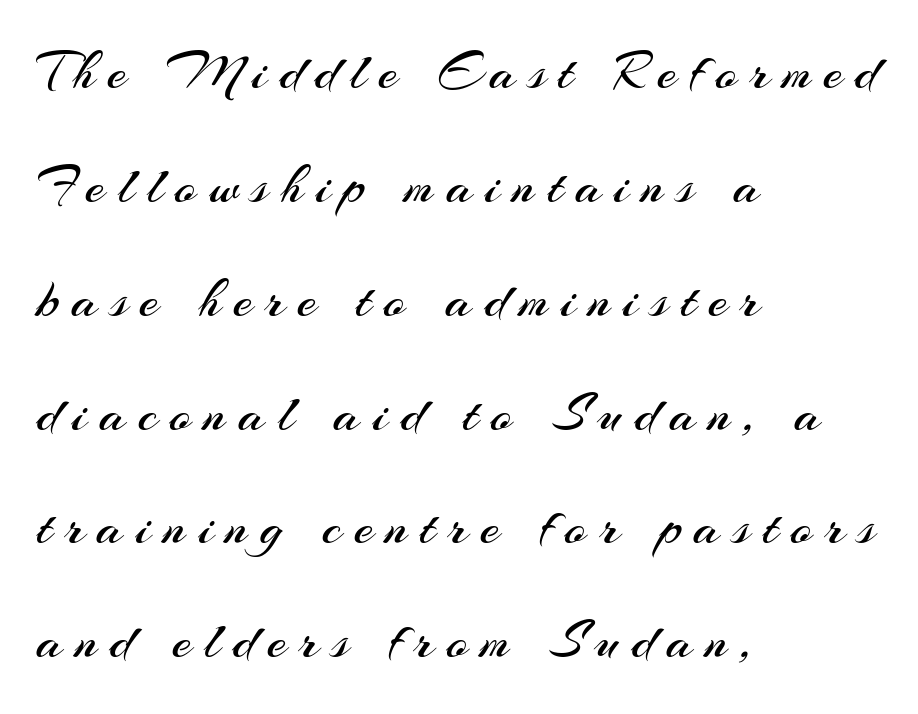
{"serif": "no", "bold": "no", "weight": "regular", "width": "normal", "stroke_contrast": "medium", "x_height": "small", "monospaced": "no", "underline": "no", "align": "left", "line_spacing": "loose", "line_spacing_ratio": 2.07, "letter_spacing": "wide", "letter_spacing_em": 0.23, "glyph_px": 55}
